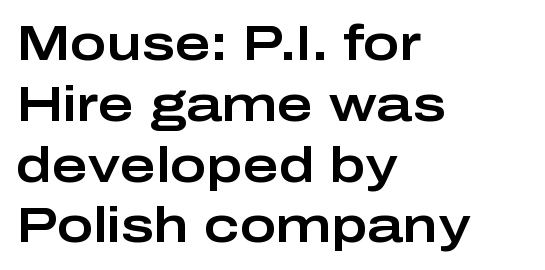
No italicization has been applied; the sample stays upright. The glyphs are unaccompanied by any horizontal stroke below them. Observe the absence of serifs on each vertical stroke in this sample. Compared with typical body copy, the letter spacing here is the same. Do the characters align in a grid? No, the font is proportional. Typeset ragged right — the left edge is the straight one.
